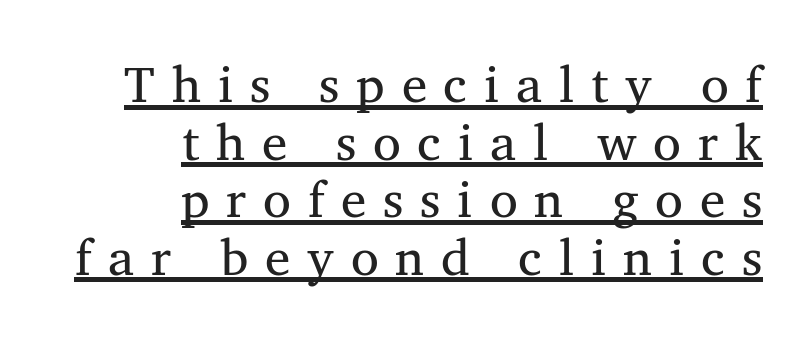
This sample is right-justified, so line beginnings fall wherever the words allow. Serifs: yes, visible at the terminals of the letterforms. These lines huddle together more closely than default settings would place them. The letters are spread apart with noticeably loose tracking.
